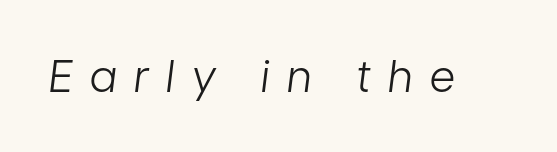
{"italic": "yes", "lean": "right", "slant_degrees": 7, "bold": "no", "weight": "light", "width": "condensed", "stroke_contrast": "low", "x_height": "medium", "monospaced": "no", "underline": "no", "letter_spacing": "wide", "letter_spacing_em": 0.4, "glyph_px": 44}
